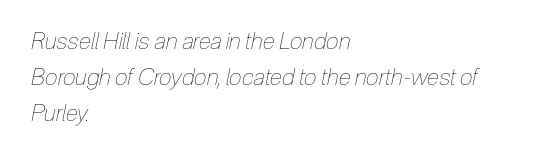
Successive baselines arrive at the customary interval. Only glyphs here, with clear space below each row. Weight: not bold — regular or lighter. The line texture is even and compact thanks to regular tracking. The paragraph has a hard left edge and a soft right edge. Slanted lettering throughout.
